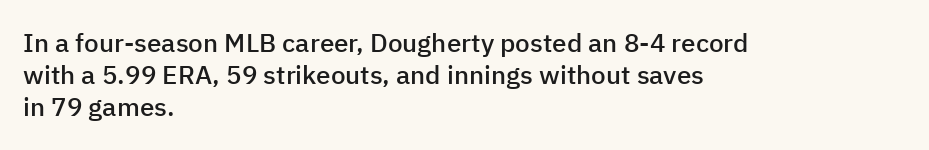
Each row of text sits above clean, open space. In CSS terms this would be text-align: left. Is the type bold? Partly — it's a semibold, heavier than regular but not fully bold. The font's upright variant was chosen for this text. Nothing unusual about the tracking: characters are spaced as the font intends.
